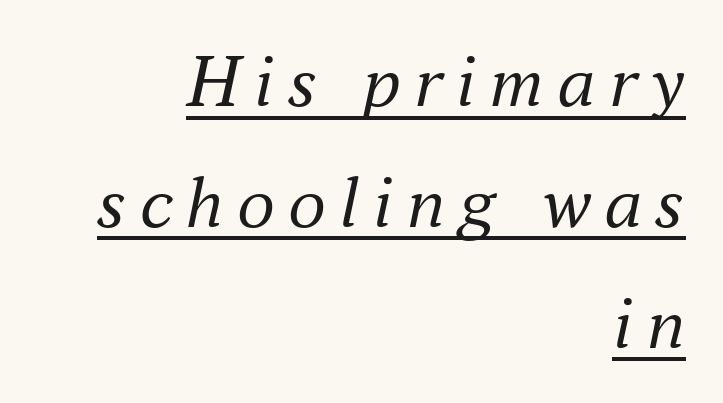
Is there an underline? Yes — a line sits under the letters. The weight tops out at a normal text grade. Each new line begins a customary step beneath the previous one. Note the varied advance widths — an 'i' is clearly narrower than an 'm'. Every row of glyphs terminates at an identical x-position on the right. The typeface chosen for these lines features serifs.
